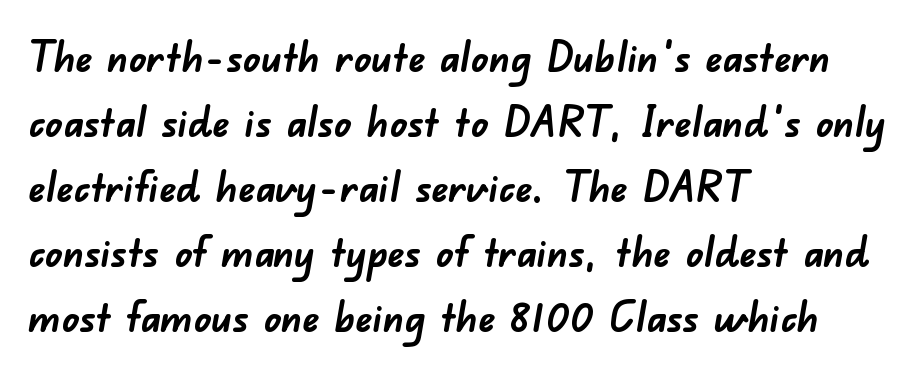
The image shows 42 px semibold sans-serif type; set left-aligned, normal line spacing (1.55x), normal letter spacing, not underlined; low stroke contrast and a small x-height.
